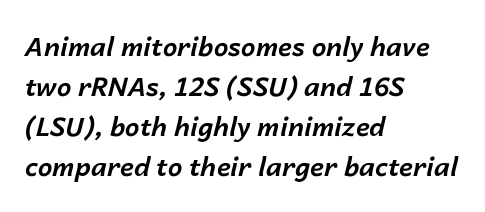
The image shows 26 px bold type, italic (leaning right); set left-aligned, normal line spacing (1.54x), normal letter spacing, not underlined.
